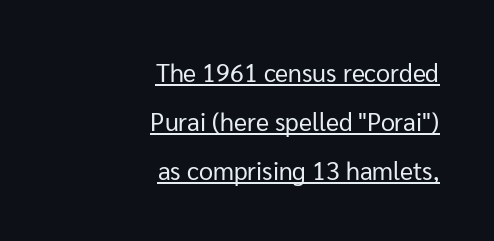
Q: Is the text bold? A: No.
Q: Is the text italic (slanted)? A: No, it is upright.
Q: Is the text underlined? A: Yes.
Q: How is the paragraph aligned? A: Right-aligned.
Q: Is the spacing between letters normal or unusually wide? A: Normal.
Q: Is the spacing between lines tight, normal or loose? A: Loose.
